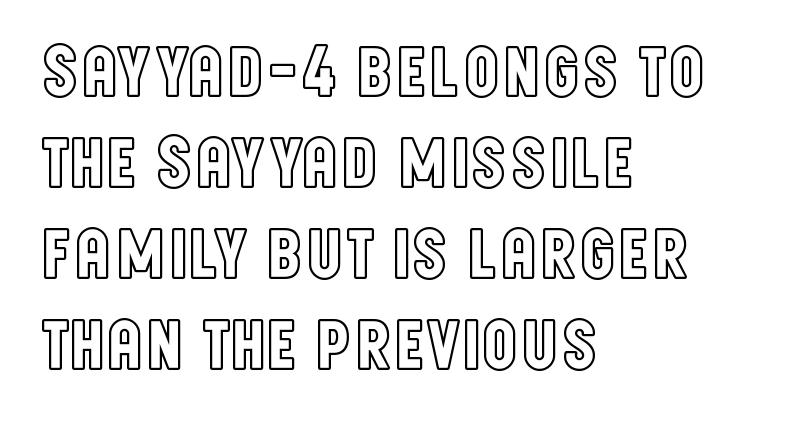
{"italic": "no", "width": "condensed", "x_height": "large", "monospaced": "no", "underline": "no", "align": "left", "line_spacing_ratio": 1.23, "letter_spacing": "normal", "letter_spacing_em": 0.0, "glyph_px": 74}
